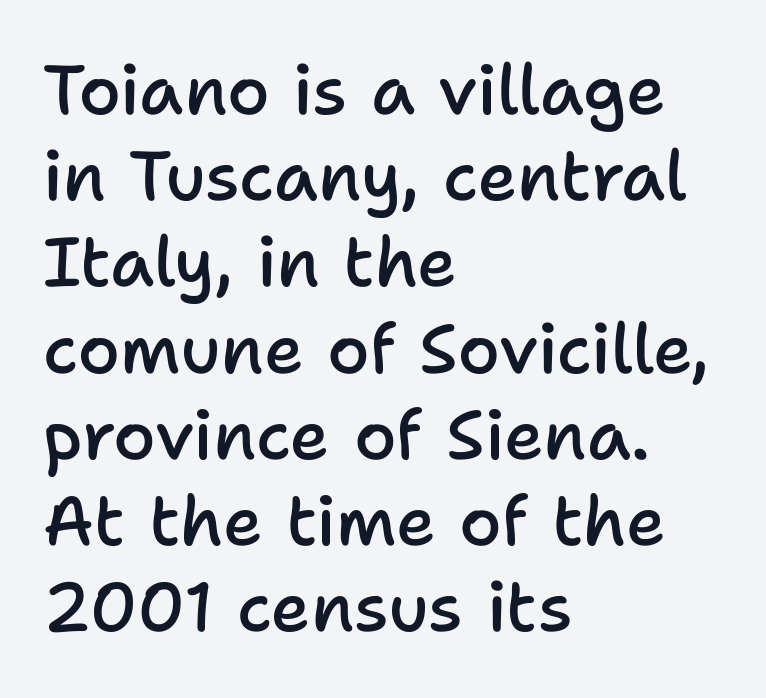
This sample is left-justified, so line endings fall wherever the words run out. Character widths vary here, with narrow letters taking less room than wide ones. In terms of weight, the rendering is demibold, just under bold. Examine the stroke ends and you'll find no serifs. Type without underlining.
